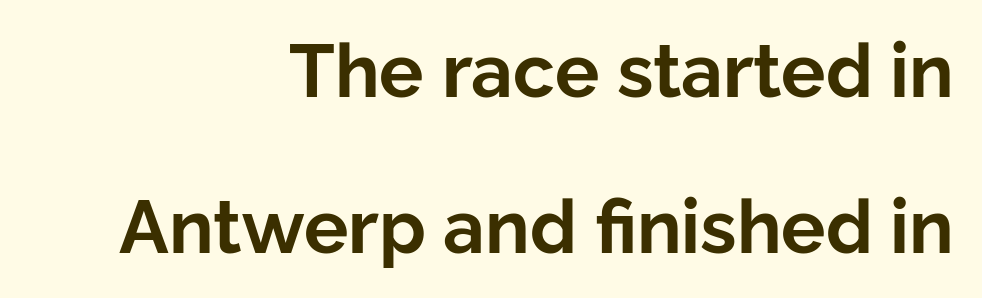
Q: Is the text bold? A: Yes.
Q: Is the text italic (slanted)? A: No, it is upright.
Q: Is the typeface a serif or a sans-serif typeface? A: Sans-serif.
Q: Is the text underlined? A: No.
Q: How is the paragraph aligned? A: Right-aligned.
Q: Is the spacing between letters normal or unusually wide? A: Normal.
Q: Is the spacing between lines tight, normal or loose? A: Loose.
Q: Width (condensed, normal, or wide)? A: Normal.
Q: Stroke contrast? A: Low.
Q: x-height? A: Medium.
Q: Monospaced? A: No.
